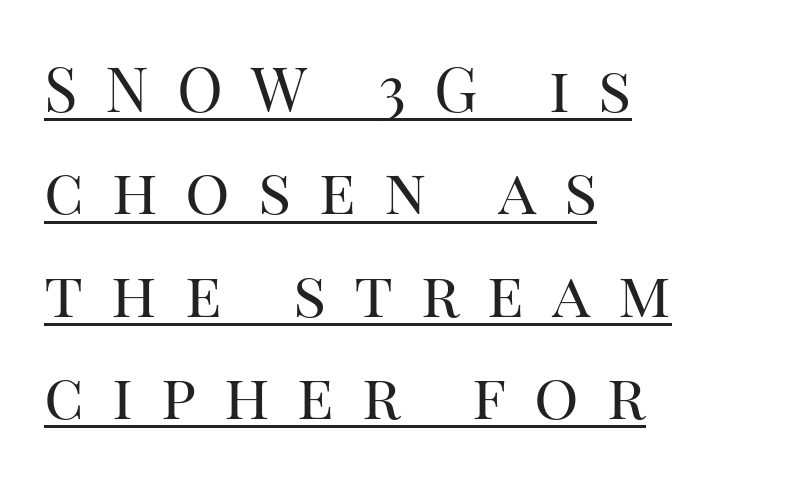
A typographer would call this underscored text. One glance says typical: line gaps are just what's usual. Each letter keeps its own natural width here, so spacing adapts to shape. Leftover space on each line is placed entirely after the last word. Weight: in the light-to-regular range. Nope, not italic — everything's standing straight.
